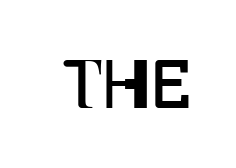
Q: Is the text bold? A: No.
Q: Is the text italic (slanted)? A: No, it is upright.
Q: Is the text underlined? A: No.
Q: Is the spacing between letters normal or unusually wide? A: Normal.
Q: Width (condensed, normal, or wide)? A: Condensed.
Q: Stroke contrast? A: Low.
Q: x-height? A: Large.
Q: Monospaced? A: No.
